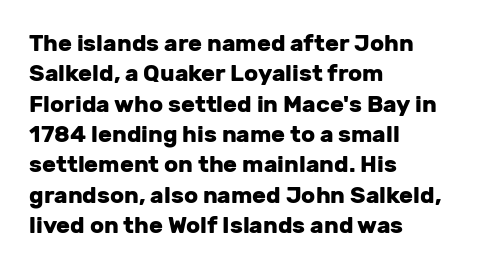
Each word holds together tightly as a unit, with standard inter-letter gaps. Typeset ragged right — the left edge is the straight one. Has an underline been added? It has not. The passage shown stacks its lines at a standard gap. A typesetter would mark this as roman, not italic. The passage shown is emphatically bold.
